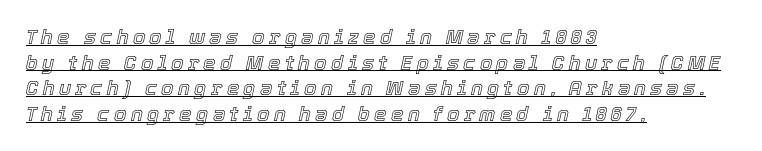
This sample uses an oblique cut, with every glyph tilted off the vertical. How are the letters spaced? Widely, with obvious added tracking. The typesetter has applied underlining to the passage shown. Casual observation: everything's shoved over to the left.
